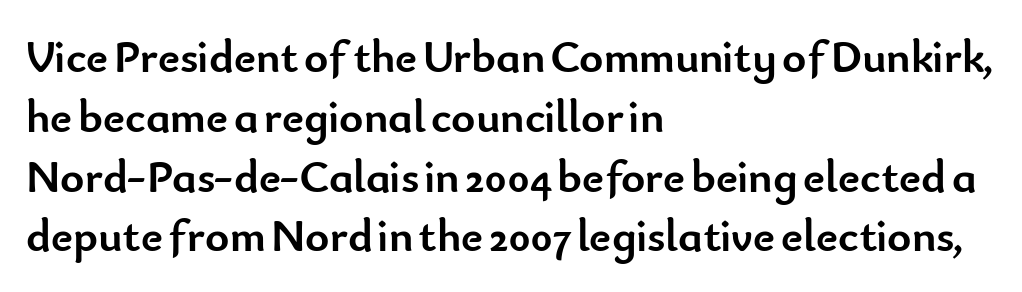
{"serif": "no", "italic": "no", "bold": "yes", "weight": "semibold", "width": "normal", "stroke_contrast": "low", "x_height": "small", "monospaced": "no", "underline": "no", "align": "left", "line_spacing": "normal", "line_spacing_ratio": 1.3, "letter_spacing": "normal", "letter_spacing_em": 0.0, "glyph_px": 46}
